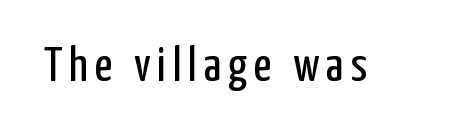
The image shows 49 px regular-weight, condensed sans-serif type, upright; set not underlined; low stroke contrast and a medium x-height.
